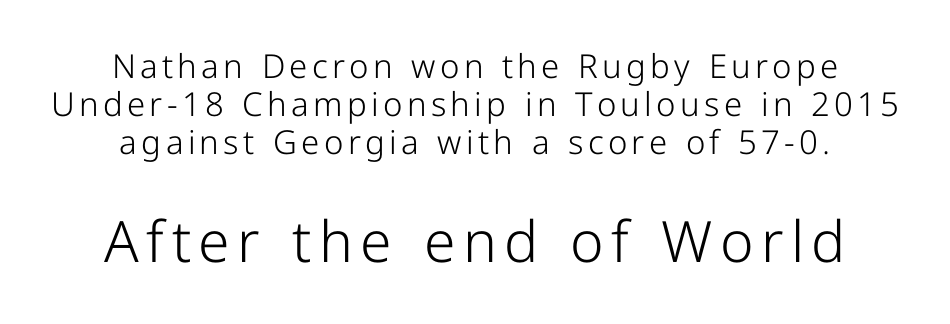
In CSS terms this would be text-align: center. This sample uses a sans-serif face. The axis of the letterforms is exactly vertical. The second block has been scaled up relative to the first. Underline: absent.
